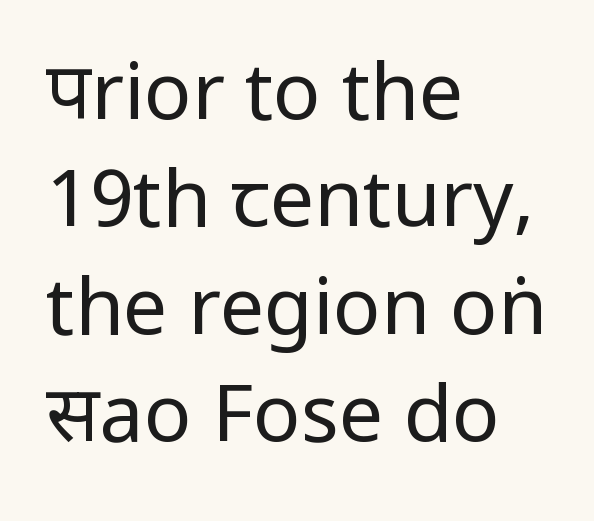
Q: Is the text bold? A: No.
Q: Is the text italic (slanted)? A: No, it is upright.
Q: Is the typeface a serif or a sans-serif typeface? A: Sans-serif.
Q: Is the text underlined? A: No.
Q: How is the paragraph aligned? A: Left-aligned.
Q: Is the spacing between letters normal or unusually wide? A: Normal.
Q: Is the spacing between lines tight, normal or loose? A: Normal.
Q: Width (condensed, normal, or wide)? A: Condensed.
Q: Stroke contrast? A: Low.
Q: x-height? A: Large.
Q: Monospaced? A: No.
